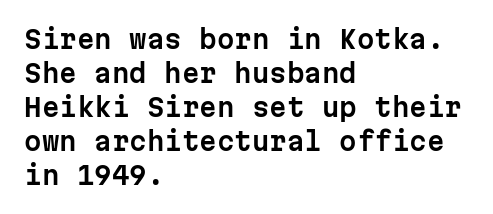
{"italic": "no", "underline": "no", "align": "left", "line_spacing": "normal", "line_spacing_ratio": 1.36, "letter_spacing": "normal", "letter_spacing_em": 0.0, "glyph_px": 25}
